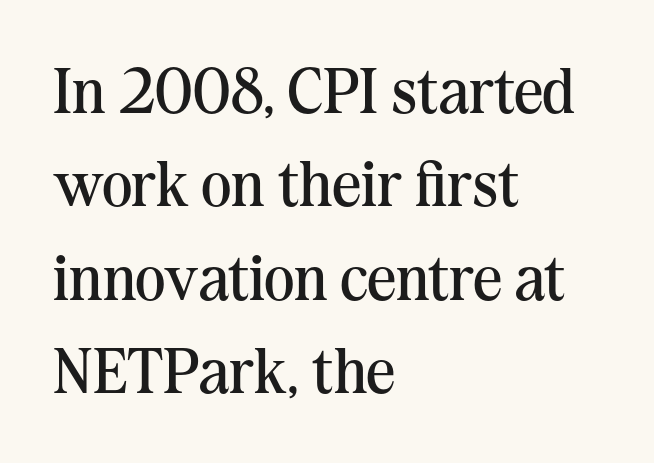
Q: Is the text bold? A: No.
Q: Is the text italic (slanted)? A: No, it is upright.
Q: Is the typeface a serif or a sans-serif typeface? A: Serif.
Q: Is the text underlined? A: No.
Q: How is the paragraph aligned? A: Left-aligned.
Q: Is the spacing between letters normal or unusually wide? A: Normal.
Q: Is the spacing between lines tight, normal or loose? A: Normal.
Q: Width (condensed, normal, or wide)? A: Normal.
Q: Stroke contrast? A: Medium.
Q: x-height? A: Medium.
Q: Monospaced? A: No.
